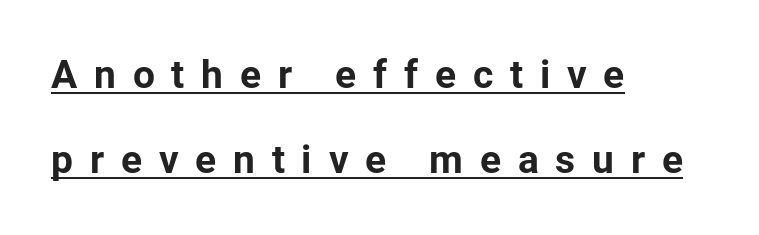
The image shows 39 px bold sans-serif type, upright; set left-aligned, loose line spacing (2.19x), unusually wide letter spacing (+0.43 em), underlined; low stroke contrast and a medium x-height.
